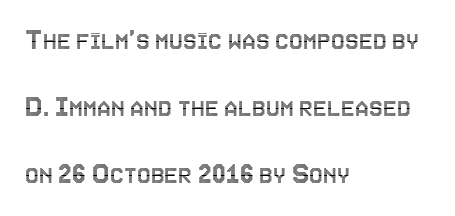
The image shows 31 px condensed type, upright; set left-aligned, loose line spacing (2.16x), normal letter spacing, not underlined; a large x-height.
